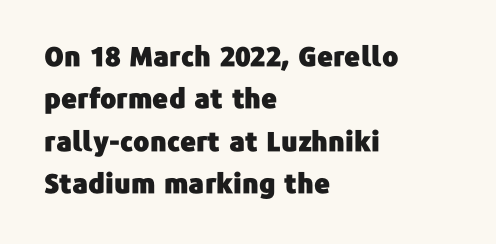
Q: Is the text italic (slanted)? A: No, it is upright.
Q: Is the text underlined? A: No.
Q: How is the paragraph aligned? A: Left-aligned.
Q: Is the spacing between letters normal or unusually wide? A: Normal.
Q: Is the spacing between lines tight, normal or loose? A: Normal.
